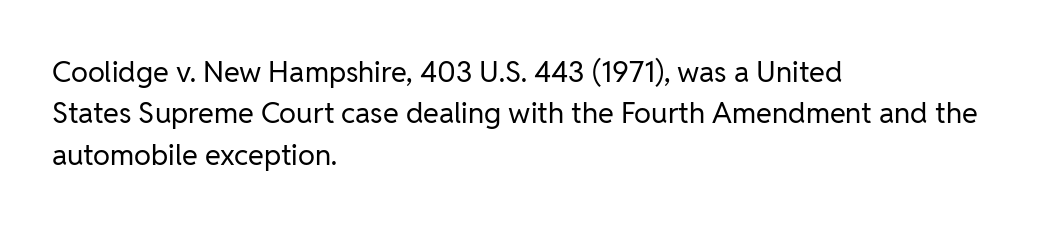
You can tell it's not italic because the verticals are truly vertical. The face used here is rendered with its standard letterfit. This rendering uses left alignment, leaving the right contour irregular. The space beneath each line is pristine and unruled.
